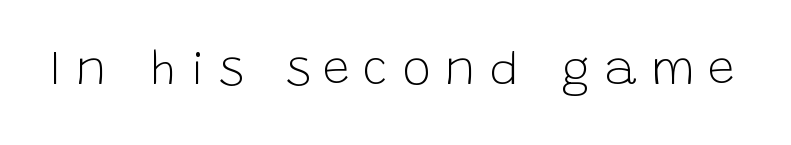
The image shows 48 px light sans-serif type, upright; set unusually wide letter spacing (+0.29 em), not underlined; low stroke contrast and a large x-height.
